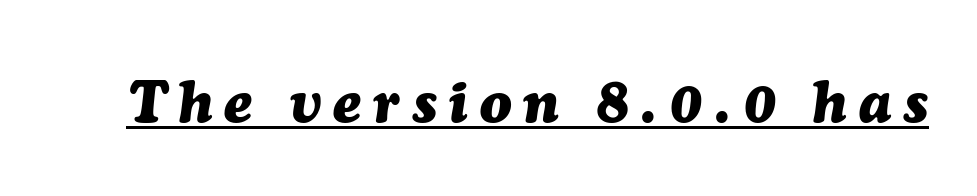
Q: Is the text bold? A: Yes.
Q: Is the text italic (slanted)? A: Yes, it leans right by about 7 degrees.
Q: Is the text underlined? A: Yes.
Q: Is the spacing between letters normal or unusually wide? A: Unusually wide.
Q: Width (condensed, normal, or wide)? A: Normal.
Q: Stroke contrast? A: Medium.
Q: x-height? A: Medium.
Q: Monospaced? A: No.
